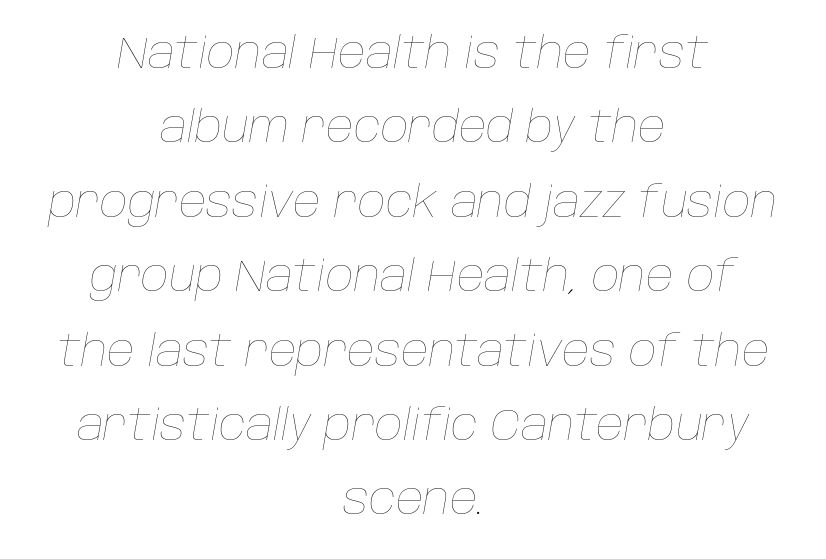
The image shows 43 px thin type, italic (leaning right); set centered, line spacing 1.73x, normal letter spacing, not underlined; low stroke contrast and a large x-height.
